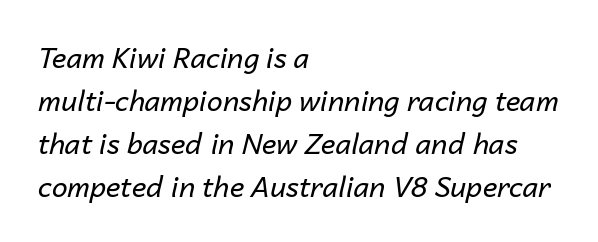
The image shows 28 px regular-weight type, italic (leaning right); set left-aligned, normal line spacing (1.54x), normal letter spacing, not underlined; low stroke contrast and a medium x-height.
